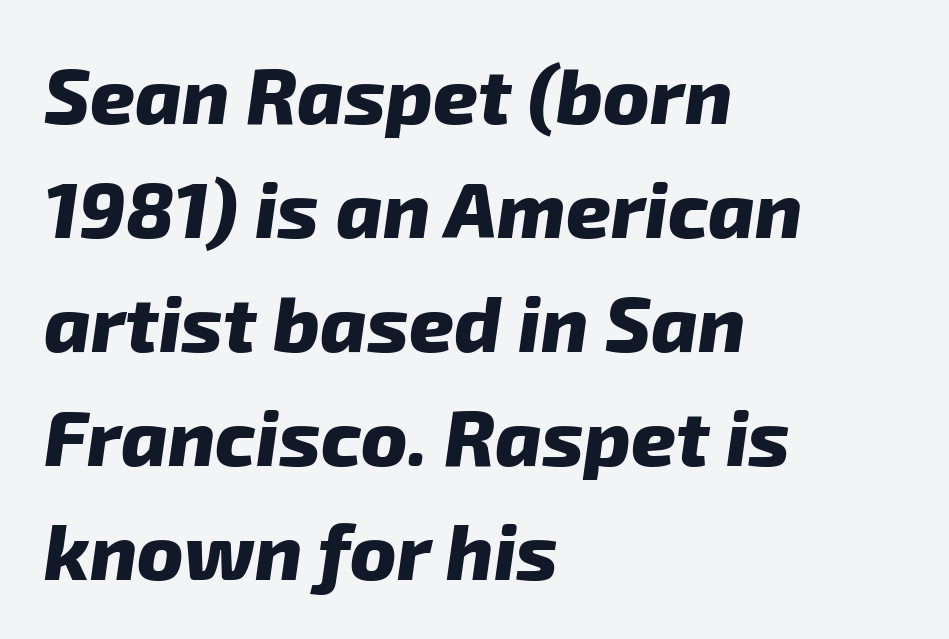
The image shows 78 px heavy sans-serif type; set left-aligned, normal line spacing (1.46x), normal letter spacing, not underlined; low stroke contrast and a medium x-height.
